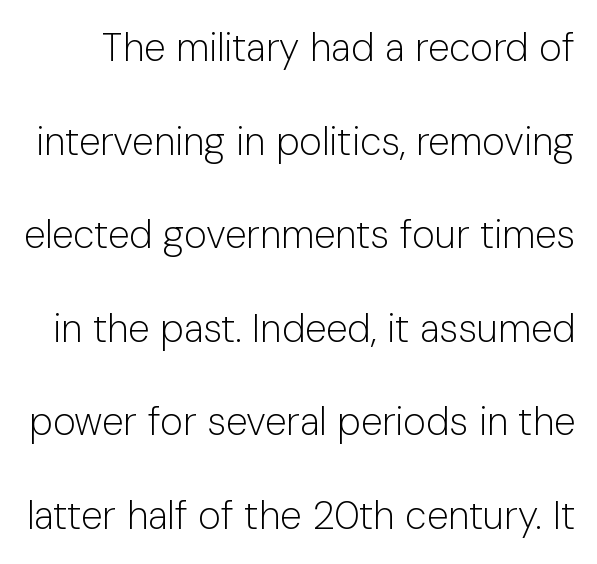
The image shows 39 px light sans-serif type, upright; set loose line spacing (2.4x), normal letter spacing, not underlined; low stroke contrast and a medium x-height.
